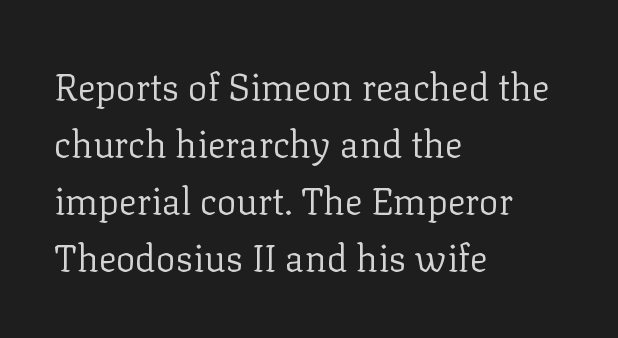
Nothing unusual about the tracking: characters are spaced as the font intends. Horizontally, the lines are justified to the leading edge only. These lines are composed in type with serifs. The space beneath each line is pristine and unruled. These lines sit exactly where default settings would place them. Do the characters align in a grid? No, the font is proportional.
